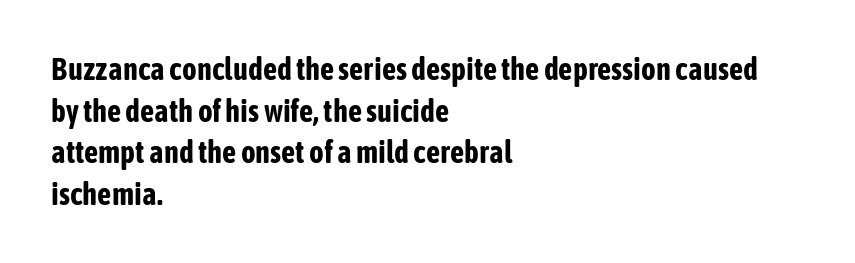
{"serif": "no", "italic": "no", "bold": "yes", "weight": "bold", "width": "condensed", "stroke_contrast": "low", "x_height": "medium", "monospaced": "no", "underline": "no", "align": "left", "line_spacing": "normal", "line_spacing_ratio": 1.34, "letter_spacing": "normal", "letter_spacing_em": 0.0, "glyph_px": 31}
